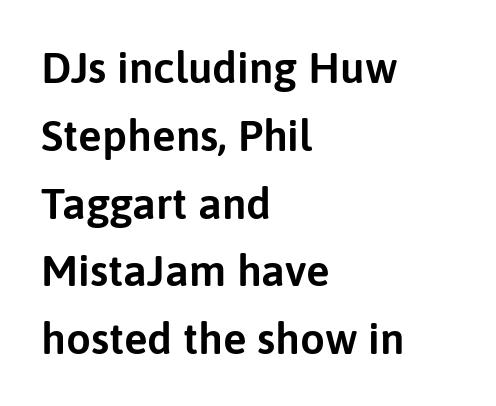
The image shows 44 px sans-serif type, upright; set left-aligned, normal line spacing (1.54x), normal letter spacing, not underlined; low stroke contrast and a medium x-height.
